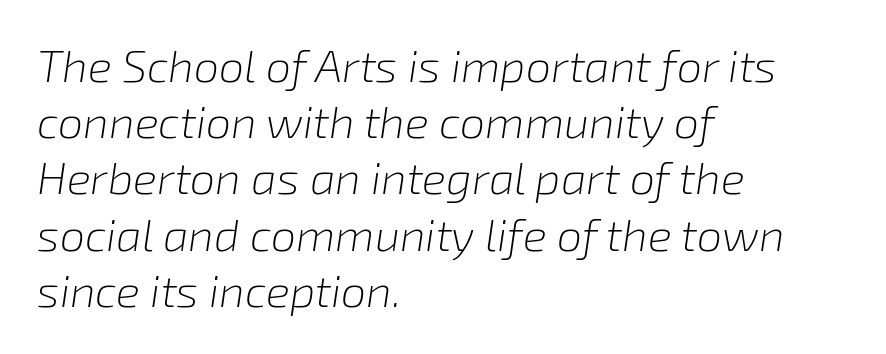
The image shows 45 px light type, italic (leaning right); set left-aligned, normal line spacing (1.25x), normal letter spacing, not underlined; low stroke contrast and a medium x-height.
